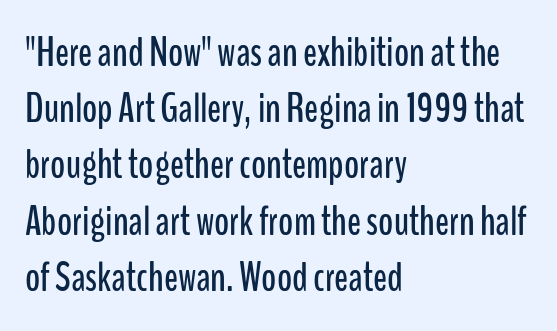
{"serif": "no", "italic": "no", "width": "condensed", "stroke_contrast": "low", "x_height": "medium", "monospaced": "no", "underline": "no", "align": "left", "line_spacing": "normal", "line_spacing_ratio": 1.37, "letter_spacing": "normal", "letter_spacing_em": 0.0, "glyph_px": 41}
